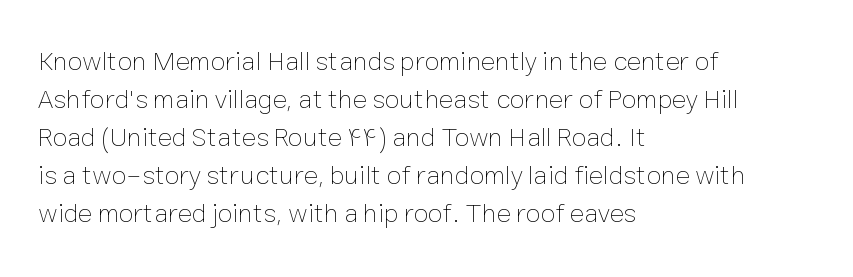
The designer left line spacing at the default. A classic flush-left, rag-right setting is used for this passage. The font sits on the lighter half of the weight spectrum, regular included. The letters stand straight up with perfectly vertical stems. No word sits above an underline.
